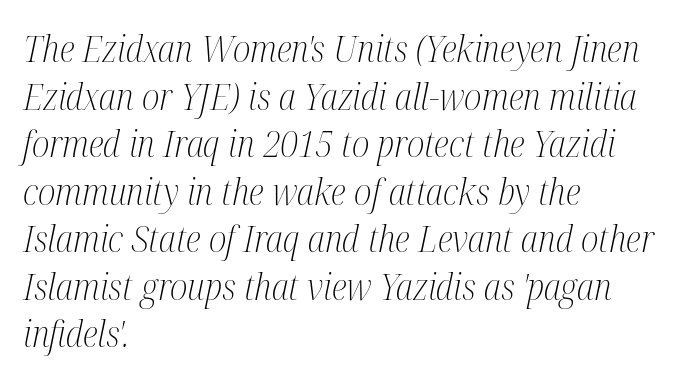
Q: Is the text bold? A: No.
Q: Is the text italic (slanted)? A: Yes, it leans right by about 12 degrees.
Q: Is the typeface a serif or a sans-serif typeface? A: Serif.
Q: Is the text underlined? A: No.
Q: How is the paragraph aligned? A: Left-aligned.
Q: Is the spacing between letters normal or unusually wide? A: Normal.
Q: Is the spacing between lines tight, normal or loose? A: Normal.
Q: Width (condensed, normal, or wide)? A: Condensed.
Q: Stroke contrast? A: Medium.
Q: x-height? A: Medium.
Q: Monospaced? A: No.
